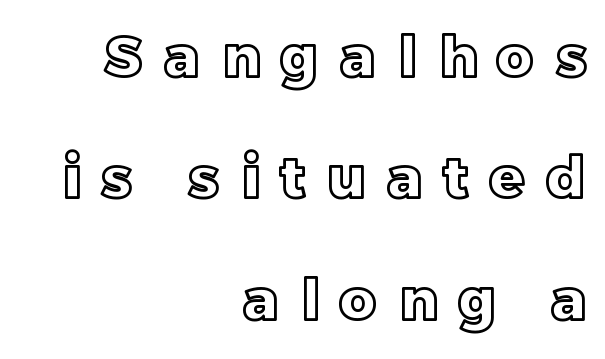
Q: Is the text italic (slanted)? A: No, it is upright.
Q: Is the text underlined? A: No.
Q: How is the paragraph aligned? A: Right-aligned.
Q: Is the spacing between letters normal or unusually wide? A: Unusually wide.
Q: Is the spacing between lines tight, normal or loose? A: Loose.
Q: Width (condensed, normal, or wide)? A: Normal.
Q: x-height? A: Large.
Q: Monospaced? A: No.
